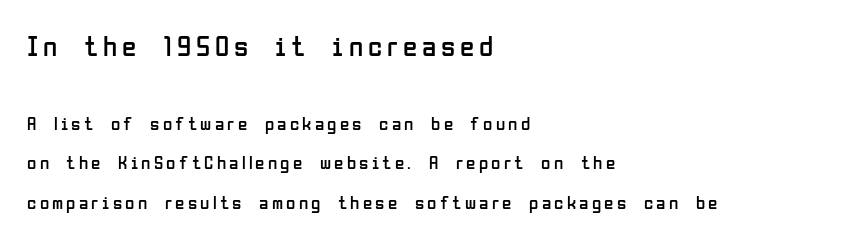
{"serif": "no", "italic": "no", "bold": "no", "weight": "regular", "width": "condensed", "stroke_contrast": "low", "x_height": "medium", "monospaced": "no", "underline": "no", "align": "left", "line_spacing": "loose", "line_spacing_ratio": 2.08, "larger_block": "first", "size_ratio": 1.53, "glyph_px": 29}
